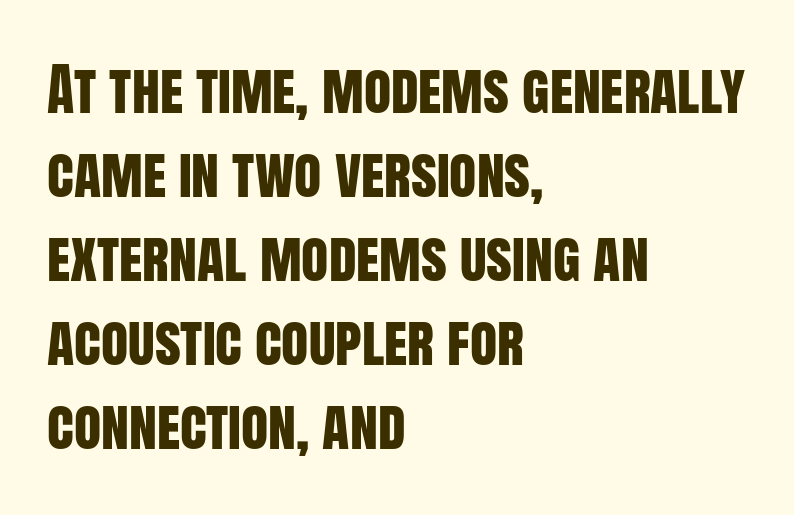
The lines sit at an ordinary, default distance from one another. No feet cap the strokes, marking this as sans-serif type. Does extra space separate the letters? No, they use regular spacing. Horizontal alignment here is leftward, the default for most running prose. No word sits above an underline.
